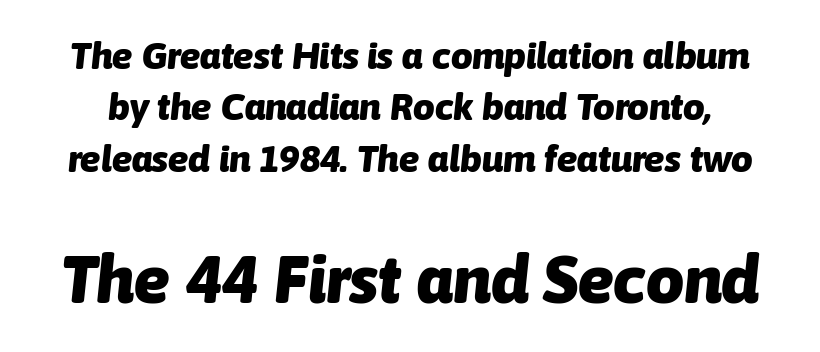
The image shows 67 px heavy type, italic (leaning right); set normal line spacing (1.35x), normal letter spacing, not underlined; the second (bottom) block is 1.76x larger; low stroke contrast and a medium x-height.
